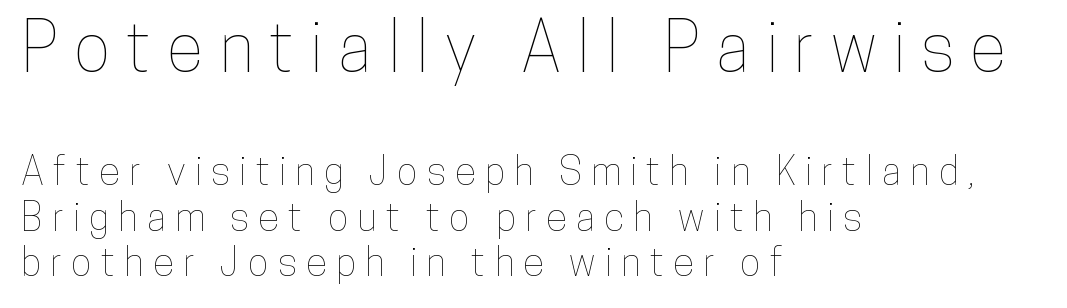
The image shows 68 px condensed type, upright; set left-aligned, line spacing 1.17x, unusually wide letter spacing (+0.24 em), not underlined; the first (top) block is 1.74x larger; low stroke contrast and a medium x-height.
